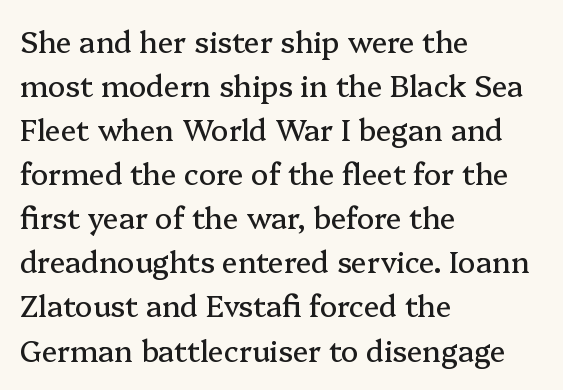
Q: Is the text italic (slanted)? A: No, it is upright.
Q: Is the typeface a serif or a sans-serif typeface? A: Serif.
Q: Is the text underlined? A: No.
Q: How is the paragraph aligned? A: Left-aligned.
Q: Is the spacing between letters normal or unusually wide? A: Normal.
Q: Is the spacing between lines tight, normal or loose? A: Normal.
Q: Width (condensed, normal, or wide)? A: Normal.
Q: Stroke contrast? A: Medium.
Q: x-height? A: Medium.
Q: Monospaced? A: No.
